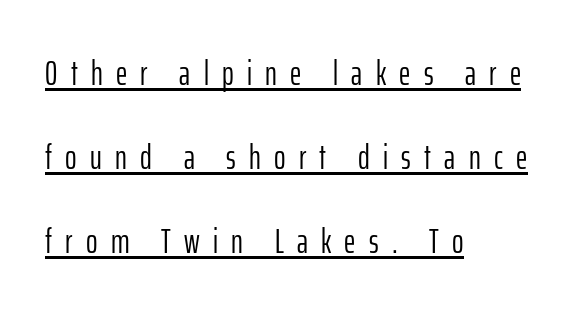
The image shows 35 px light, condensed sans-serif type, upright; set left-aligned, loose line spacing (2.4x), unusually wide letter spacing (+0.38 em), underlined; low stroke contrast and a medium x-height.
